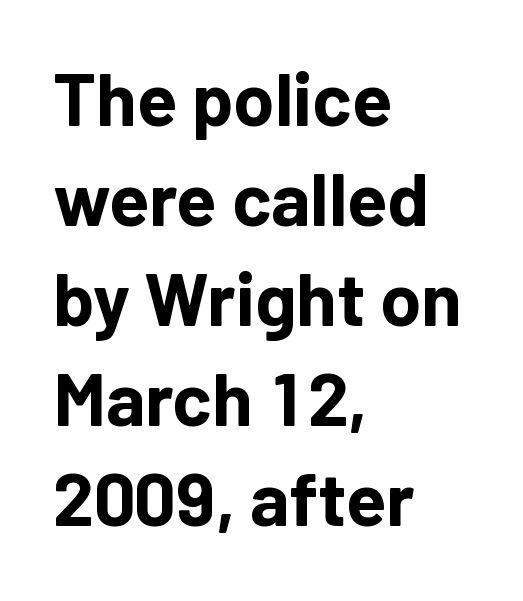
Character widths vary here, with narrow letters taking less room than wide ones. This rendering leaves character spacing at its baseline value. The string is rendered with underlining switched off. Every character sits straight up, as roman type does. The letters carry no serifs — their stems end cleanly without finishing strokes.
